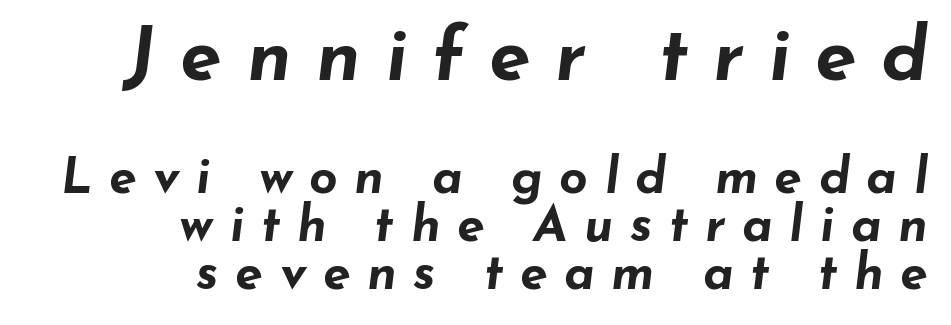
Slanted lettering throughout. I'd describe the lettering as bold — thick and assertive. These lines huddle together more closely than default settings would place them. Short and long lines alike share a common ending point at right. The horizontal fit of the characters is loose and conspicuously gappy.
